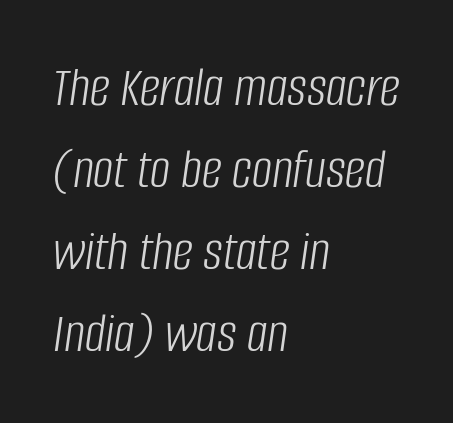
Ink coverage per letter is moderate at most. Quick note: interline space is typical. Caption: multi-line text, flush left, ragged right. Nobody drew a line under any word here.
